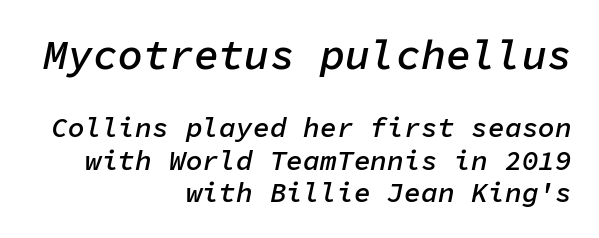
Q: Is the text bold? A: Semi-bold.
Q: Is the text italic (slanted)? A: Yes, it leans right by about 11 degrees.
Q: Is the text underlined? A: No.
Q: How is the paragraph aligned? A: Right-aligned.
Q: Is the spacing between letters normal or unusually wide? A: Normal.
Q: Which block of text is set in a larger size, the first (top) or the second (bottom)? A: The first (top) one.
Q: Width (condensed, normal, or wide)? A: Normal.
Q: Stroke contrast? A: Low.
Q: x-height? A: Medium.
Q: Monospaced? A: Yes.
